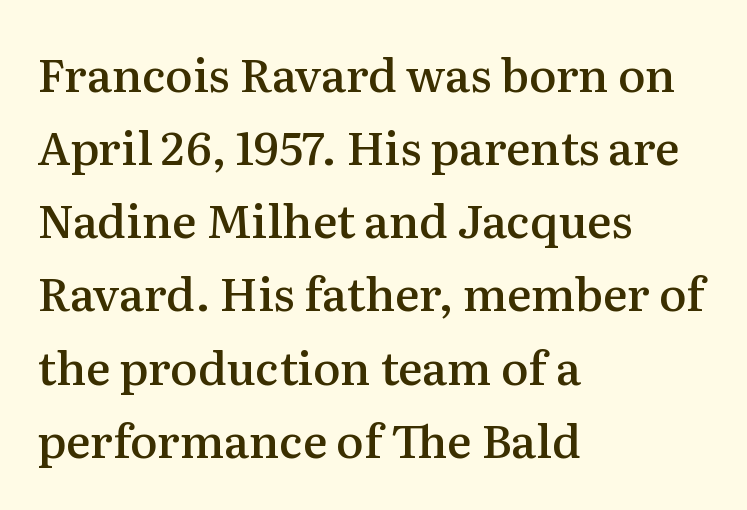
{"serif": "yes", "italic": "no", "bold": "semi", "weight": "semibold", "width": "normal", "stroke_contrast": "medium", "x_height": "medium", "monospaced": "no", "underline": "no", "align": "left", "line_spacing": "normal", "line_spacing_ratio": 1.59, "letter_spacing": "normal", "letter_spacing_em": 0.0, "glyph_px": 46}
